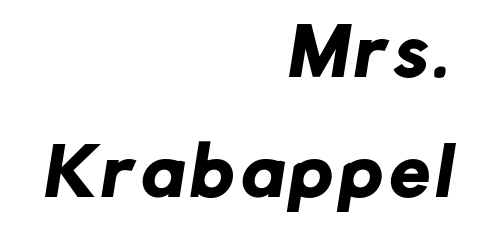
The string is rendered with underlining switched off. Typographically, this falls in the sans-serif category. Proportional: the letters do not fall into vertical columns. The setting favours the right margin, as signatures and pull-quotes sometimes do.
